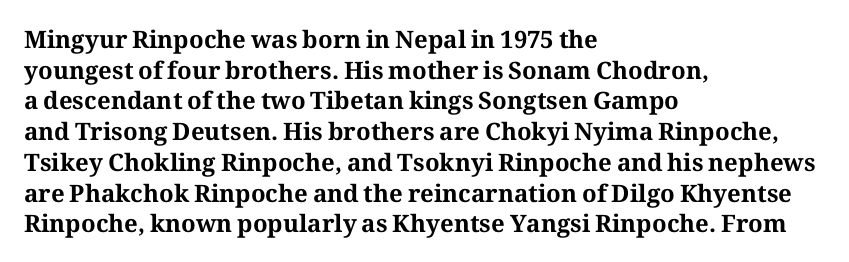
Q: Is the text bold? A: Yes.
Q: Is the text italic (slanted)? A: No, it is upright.
Q: Is the text underlined? A: No.
Q: How is the paragraph aligned? A: Left-aligned.
Q: Is the spacing between letters normal or unusually wide? A: Normal.
Q: Is the spacing between lines tight, normal or loose? A: Normal.
